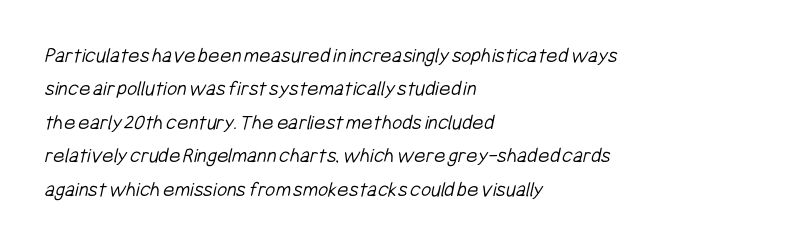
Q: Is the text bold? A: No.
Q: Is the text underlined? A: No.
Q: How is the paragraph aligned? A: Left-aligned.
Q: Is the spacing between letters normal or unusually wide? A: Normal.
Q: Is the spacing between lines tight, normal or loose? A: Normal.
